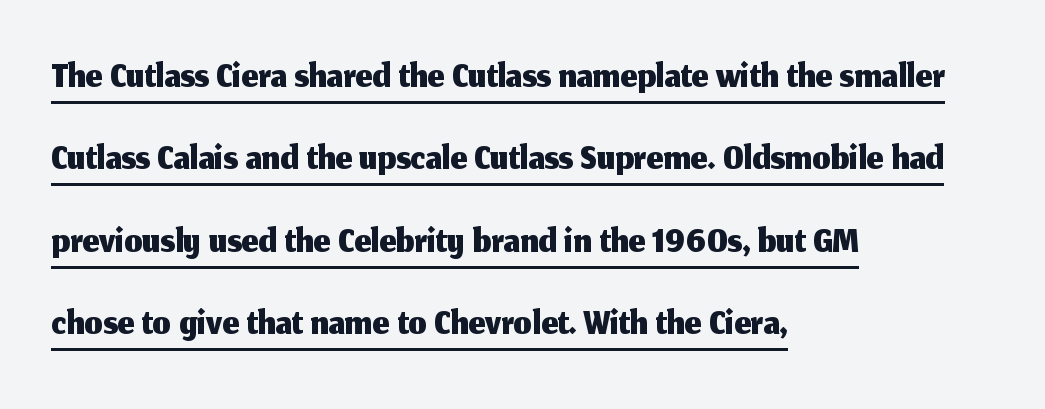
Default kerning and tracking; the words read as compact shapes. Look at the bottom of the vertical strokes: they stop flat, with no serifs. Character widths vary here, with narrow letters taking less room than wide ones. Short and long lines alike share a common starting point at left. Every stem runs plumb, perpendicular to the baseline. Whoever set this chose a conventional vertical rhythm.
